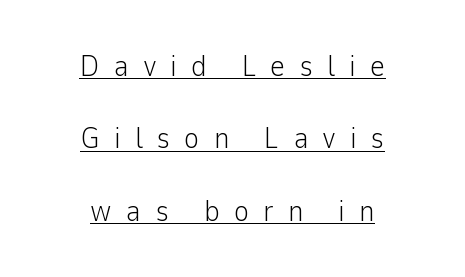
Q: Is the text bold? A: No.
Q: Is the text italic (slanted)? A: No, it is upright.
Q: Is the typeface a serif or a sans-serif typeface? A: Sans-serif.
Q: Is the text underlined? A: Yes.
Q: How is the paragraph aligned? A: Centered.
Q: Is the spacing between letters normal or unusually wide? A: Unusually wide.
Q: Is the spacing between lines tight, normal or loose? A: Loose.
Q: Width (condensed, normal, or wide)? A: Normal.
Q: Stroke contrast? A: Low.
Q: x-height? A: Medium.
Q: Monospaced? A: No.
